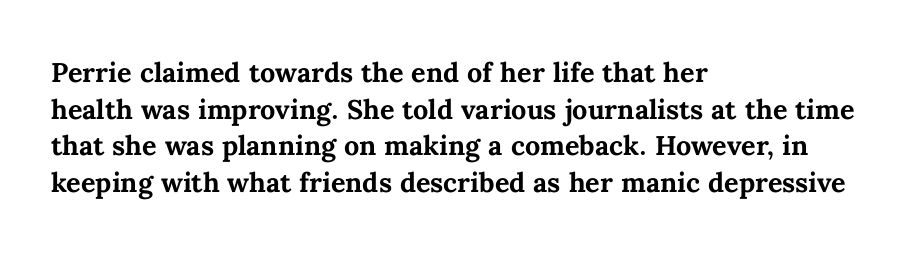
Casual observation: everything's shoved over to the left. Look at the tracking — it's just the regular setting, nothing added. The rendering uses a moderate line-height, typical for paragraphs. Decoration check: the copy has no underline. The face used here has the dense, thick strokes of a bold. The typography opts for an upright posture over an oblique one.
